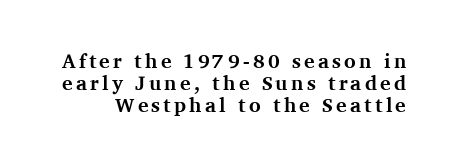
{"italic": "no", "bold": "yes", "underline": "no", "line_spacing": "tight", "line_spacing_ratio": 1.09, "glyph_px": 20}
